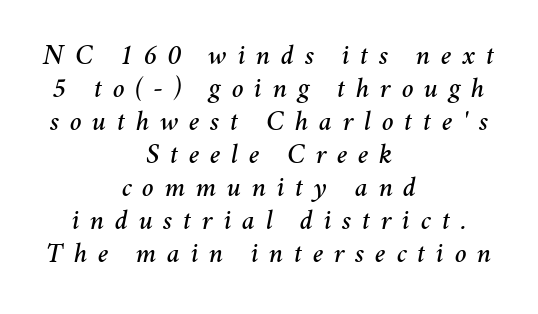
The image shows 28 px text type, italic (leaning right); set centered, line spacing 1.18x, unusually wide letter spacing (+0.38 em), not underlined; medium stroke contrast and a medium x-height.
